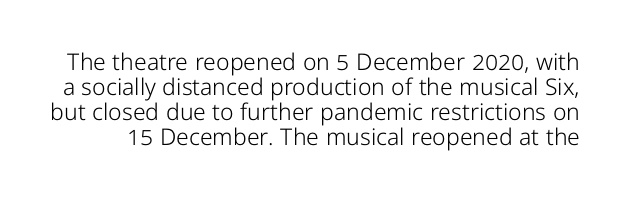
The string is rendered with underlining switched off. A typesetter would call this zero additional tracking. This is not heavy type; no bold has been used. These lines were composed using upright roman letters. Does the leading feel generous? Not at all — it's pinched.
